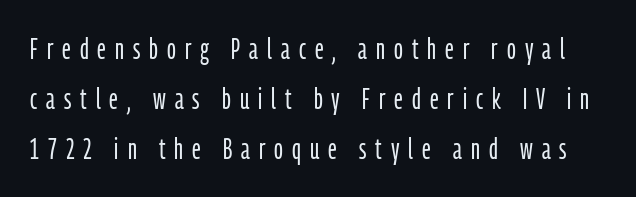
The image shows 29 px light, condensed sans-serif type, upright; set line spacing 1.73x, unusually wide letter spacing (+0.31 em), not underlined; low stroke contrast and a medium x-height.
